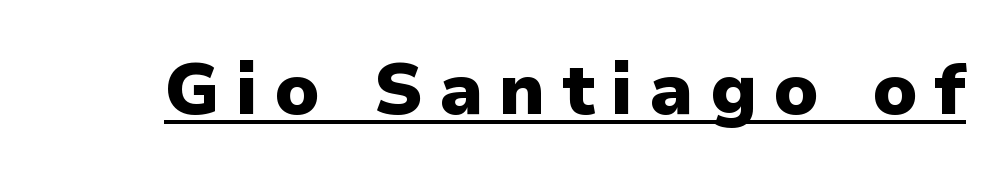
The image shows 72 px heavy sans-serif type, upright; set unusually wide letter spacing (+0.22 em), underlined; low stroke contrast and a medium x-height.
